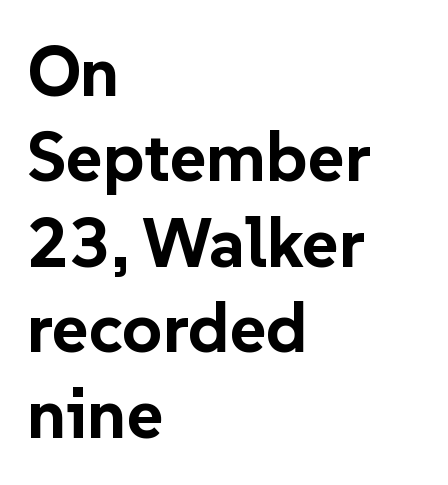
Q: Is the text bold? A: Yes.
Q: Is the text italic (slanted)? A: No, it is upright.
Q: Is the typeface a serif or a sans-serif typeface? A: Sans-serif.
Q: Is the text underlined? A: No.
Q: How is the paragraph aligned? A: Left-aligned.
Q: Is the spacing between letters normal or unusually wide? A: Normal.
Q: Width (condensed, normal, or wide)? A: Normal.
Q: Stroke contrast? A: Low.
Q: x-height? A: Medium.
Q: Monospaced? A: No.
